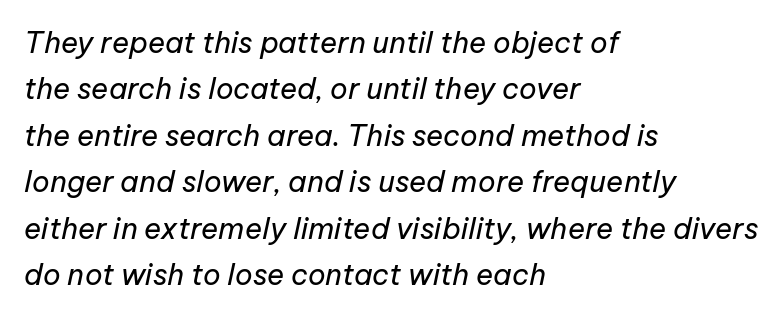
The image shows 29 px regular-weight type, italic (leaning right); set left-aligned, normal line spacing (1.6x), normal letter spacing, not underlined; low stroke contrast and a medium x-height.
